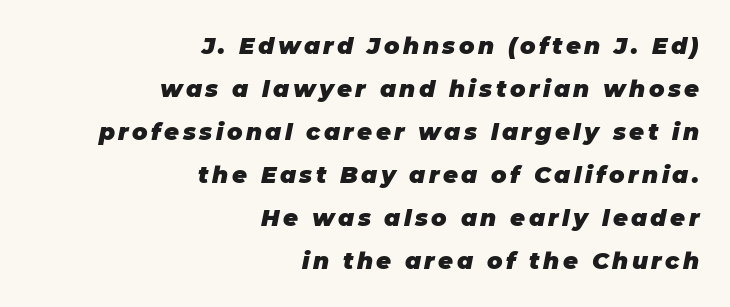
Q: Is the text bold? A: Yes.
Q: Is the text italic (slanted)? A: Yes, it leans right by about 11 degrees.
Q: Is the text underlined? A: No.
Q: How is the paragraph aligned? A: Right-aligned.
